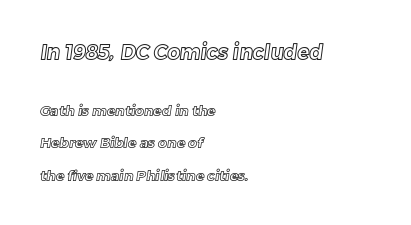
{"underline": "no", "align": "left", "line_spacing": "loose", "line_spacing_ratio": 2.33, "letter_spacing": "normal", "letter_spacing_em": 0.0, "larger_block": "first", "size_ratio": 1.43, "glyph_px": 20}
